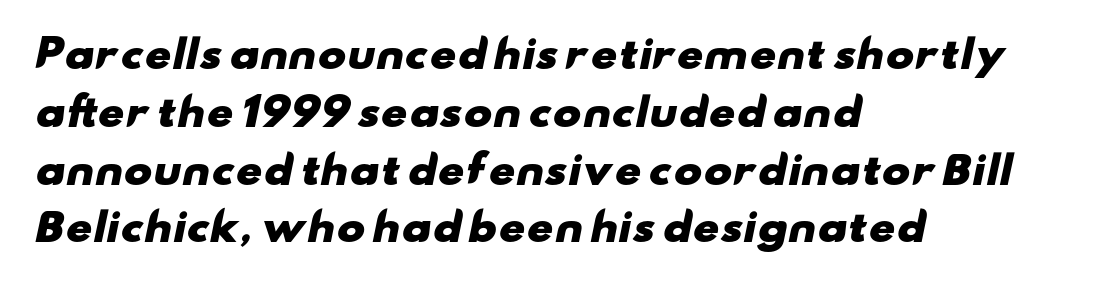
{"serif": "no", "bold": "yes", "weight": "heavy", "width": "wide", "stroke_contrast": "low", "x_height": "small", "monospaced": "no", "underline": "no", "align": "left", "line_spacing": "normal", "line_spacing_ratio": 1.52, "letter_spacing": "normal", "letter_spacing_em": 0.0, "glyph_px": 38}
